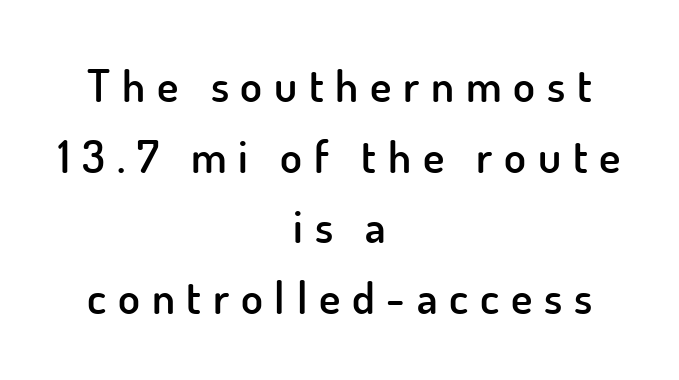
The image shows 45 px semibold sans-serif type, upright; set centered, normal line spacing (1.57x), unusually wide letter spacing (+0.26 em), not underlined; low stroke contrast and a small x-height.
